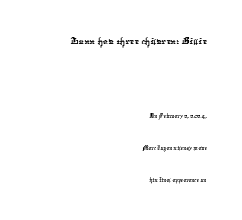
A student would notice the top passage is typeset larger than what follows. No extra tracking has been applied to these lines. Honestly, the rows look like they've been pulled way apart. Rule under the text: the space is simply empty.
